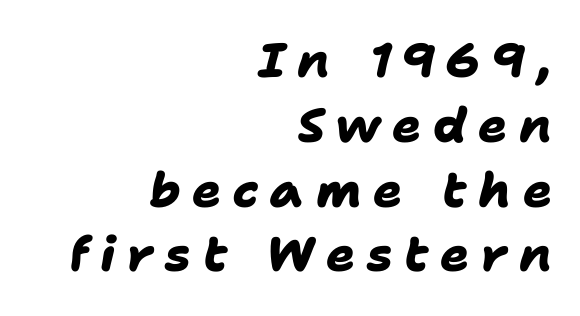
Q: Is the text bold? A: Yes.
Q: Is the typeface a serif or a sans-serif typeface? A: Sans-serif.
Q: Is the text underlined? A: No.
Q: How is the paragraph aligned? A: Right-aligned.
Q: Is the spacing between letters normal or unusually wide? A: Unusually wide.
Q: Is the spacing between lines tight, normal or loose? A: Normal.
Q: Width (condensed, normal, or wide)? A: Normal.
Q: Stroke contrast? A: Low.
Q: x-height? A: Medium.
Q: Monospaced? A: No.
